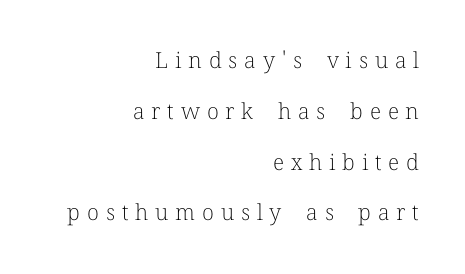
The image shows 22 px text type, upright; set right-aligned, loose line spacing (2.31x), unusually wide letter spacing (+0.31 em), not underlined.
